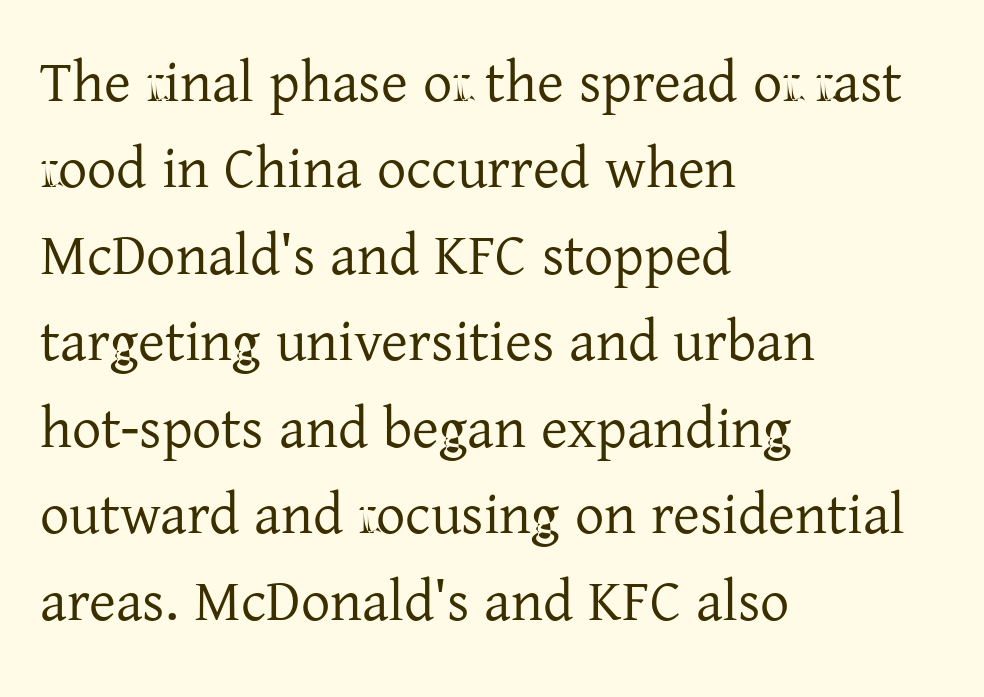
{"serif": "yes", "italic": "no", "bold": "no", "weight": "regular", "width": "normal", "stroke_contrast": "low", "x_height": "medium", "monospaced": "no", "underline": "no", "align": "left", "line_spacing": "normal", "line_spacing_ratio": 1.49, "letter_spacing": "normal", "letter_spacing_em": 0.0, "glyph_px": 58}
